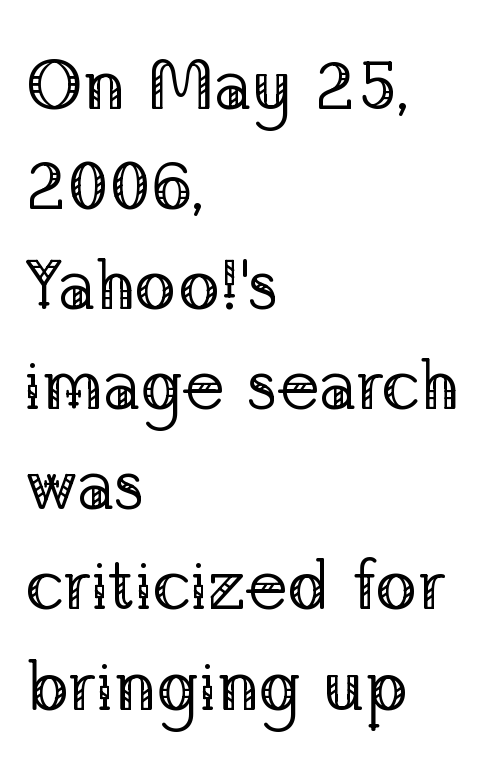
Q: Is the text bold? A: No.
Q: Is the text italic (slanted)? A: No, it is upright.
Q: Is the typeface a serif or a sans-serif typeface? A: Serif.
Q: Is the text underlined? A: No.
Q: How is the paragraph aligned? A: Left-aligned.
Q: Is the spacing between letters normal or unusually wide? A: Normal.
Q: Is the spacing between lines tight, normal or loose? A: Normal.
Q: Width (condensed, normal, or wide)? A: Normal.
Q: Stroke contrast? A: Low.
Q: x-height? A: Medium.
Q: Monospaced? A: No.
